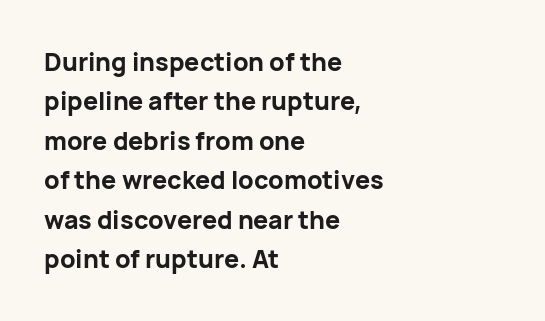
Q: Is the text bold? A: Yes.
Q: Is the text italic (slanted)? A: No, it is upright.
Q: Is the text underlined? A: No.
Q: How is the paragraph aligned? A: Left-aligned.
Q: Is the spacing between letters normal or unusually wide? A: Normal.
Q: Is the spacing between lines tight, normal or loose? A: Normal.
